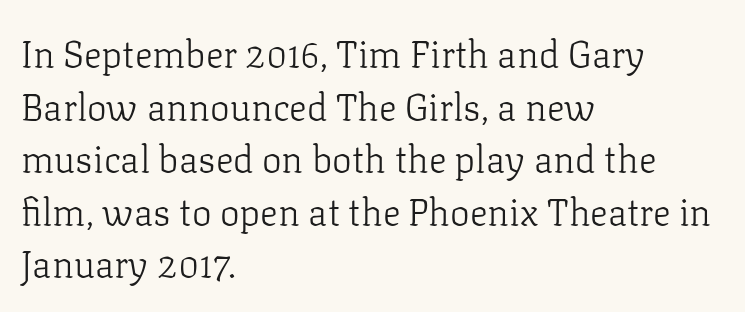
The line-height multiplier appears to be the usual default. Characters remain perfectly vertical along every line. Unlike a clean sans, this face finishes its strokes with serifs. Lines of text with bare space underneath.
